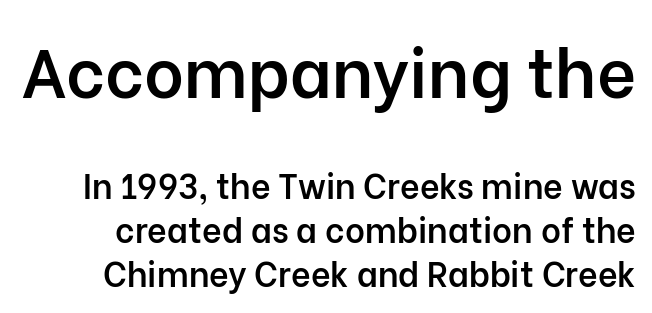
Q: Is the text bold? A: Semi-bold.
Q: Is the text italic (slanted)? A: No, it is upright.
Q: Is the typeface a serif or a sans-serif typeface? A: Sans-serif.
Q: Is the text underlined? A: No.
Q: Is the spacing between letters normal or unusually wide? A: Normal.
Q: Is the spacing between lines tight, normal or loose? A: Normal.
Q: Which block of text is set in a larger size, the first (top) or the second (bottom)? A: The first (top) one.
Q: Width (condensed, normal, or wide)? A: Normal.
Q: Stroke contrast? A: Low.
Q: x-height? A: Medium.
Q: Monospaced? A: No.
